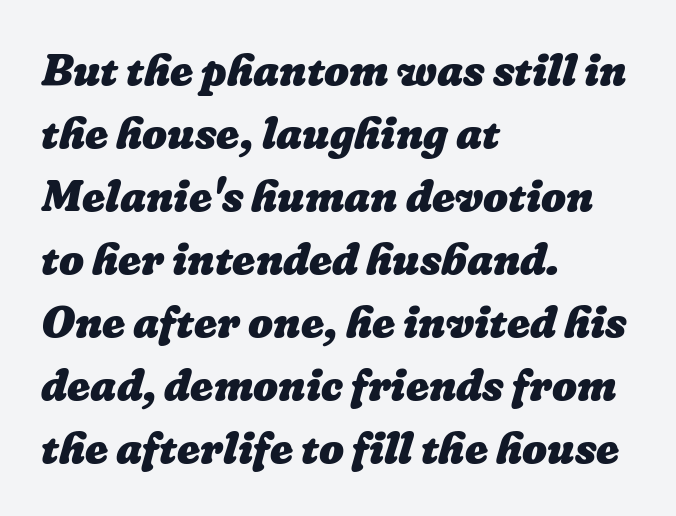
Q: Is the text bold? A: Yes.
Q: Is the text underlined? A: No.
Q: How is the paragraph aligned? A: Left-aligned.
Q: Is the spacing between letters normal or unusually wide? A: Normal.
Q: Is the spacing between lines tight, normal or loose? A: Normal.
Q: Width (condensed, normal, or wide)? A: Normal.
Q: Stroke contrast? A: Low.
Q: x-height? A: Medium.
Q: Monospaced? A: No.
